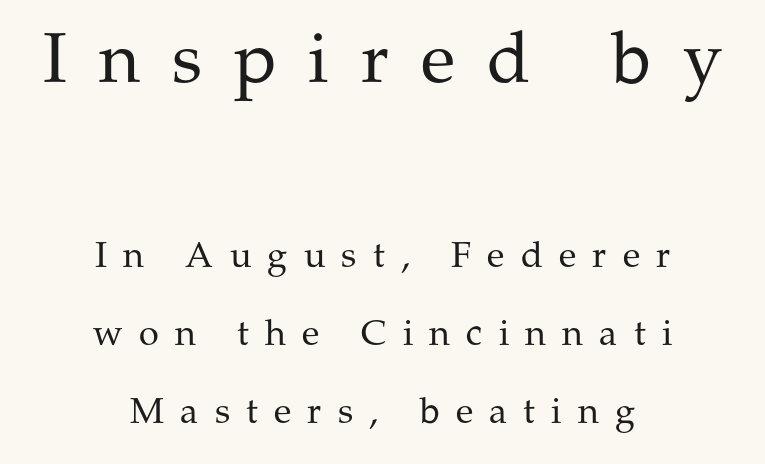
Q: Is the text bold? A: No.
Q: Is the text italic (slanted)? A: No, it is upright.
Q: Is the typeface a serif or a sans-serif typeface? A: Serif.
Q: Is the text underlined? A: No.
Q: How is the paragraph aligned? A: Centered.
Q: Is the spacing between letters normal or unusually wide? A: Unusually wide.
Q: Is the spacing between lines tight, normal or loose? A: Loose.
Q: Which block of text is set in a larger size, the first (top) or the second (bottom)? A: The first (top) one.
Q: Width (condensed, normal, or wide)? A: Normal.
Q: Stroke contrast? A: Medium.
Q: x-height? A: Medium.
Q: Monospaced? A: No.
